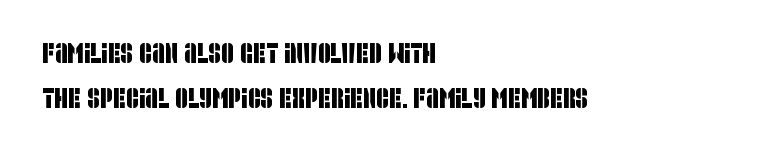
Q: Is the typeface a serif or a sans-serif typeface? A: Sans-serif.
Q: Is the text underlined? A: No.
Q: How is the paragraph aligned? A: Left-aligned.
Q: Is the spacing between letters normal or unusually wide? A: Normal.
Q: Is the spacing between lines tight, normal or loose? A: Normal.
Q: Width (condensed, normal, or wide)? A: Condensed.
Q: Stroke contrast? A: Low.
Q: x-height? A: Large.
Q: Monospaced? A: No.
